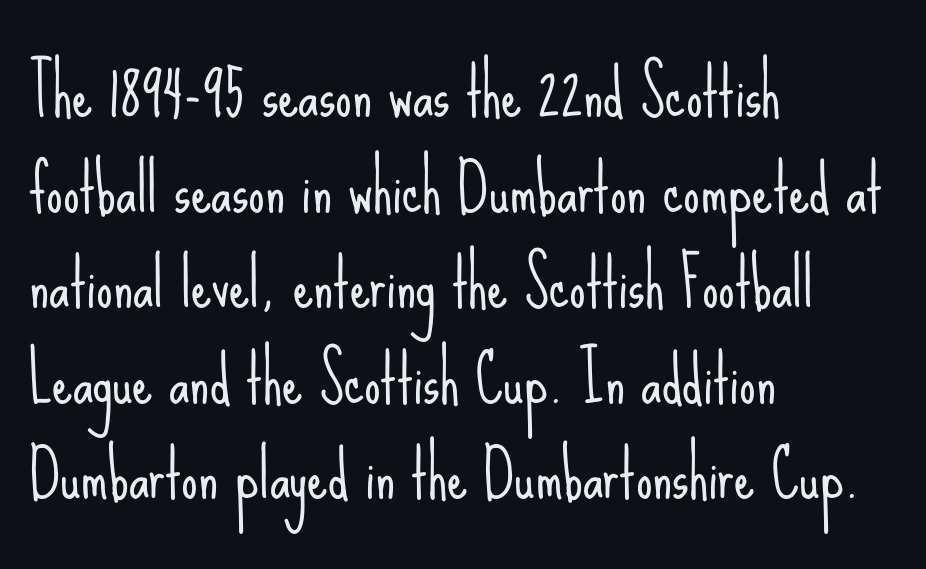
Is this a heavy cut? Hardly; it is regular or lighter. The string is rendered with underlining switched off. The face used here is a sans, in the tradition of grotesques and geometrics. Caption: standard tracking, unaltered. Visually the block forms a straight wall on the left and a jagged coastline on the right. Leading matches the norm, producing a regular column.
